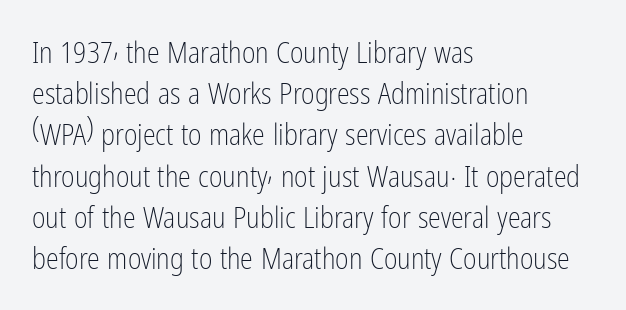
Q: Is the text bold? A: No.
Q: Is the text italic (slanted)? A: No, it is upright.
Q: Is the typeface a serif or a sans-serif typeface? A: Sans-serif.
Q: Is the text underlined? A: No.
Q: How is the paragraph aligned? A: Left-aligned.
Q: Is the spacing between letters normal or unusually wide? A: Normal.
Q: Is the spacing between lines tight, normal or loose? A: Normal.
Q: Width (condensed, normal, or wide)? A: Condensed.
Q: Stroke contrast? A: Low.
Q: x-height? A: Medium.
Q: Monospaced? A: No.
